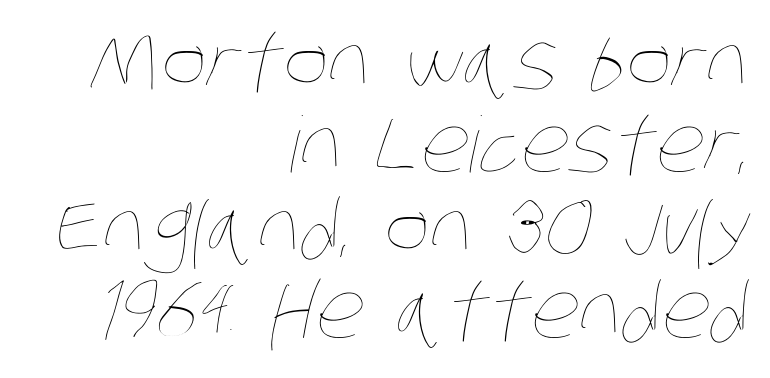
Q: Is the text bold? A: No.
Q: Is the text underlined? A: No.
Q: How is the paragraph aligned? A: Right-aligned.
Q: Is the spacing between letters normal or unusually wide? A: Normal.
Q: Is the spacing between lines tight, normal or loose? A: Tight.
Q: Width (condensed, normal, or wide)? A: Condensed.
Q: Stroke contrast? A: Low.
Q: x-height? A: Large.
Q: Monospaced? A: No.
